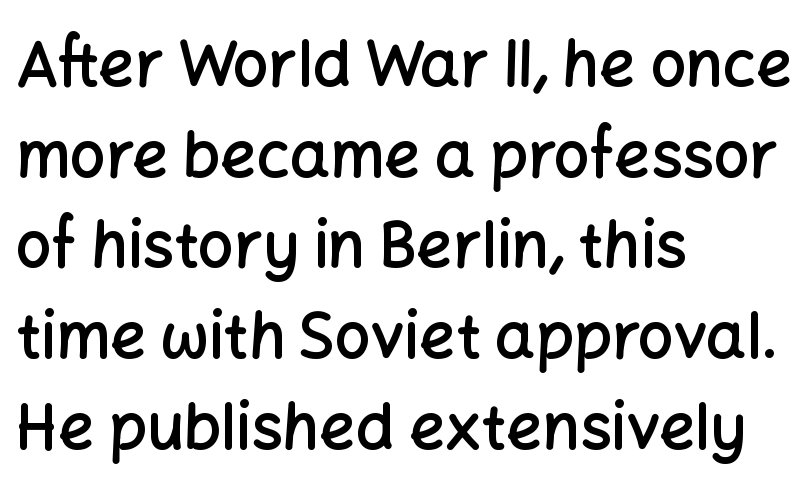
{"serif": "no", "italic": "no", "bold": "semi", "weight": "semibold", "width": "normal", "stroke_contrast": "low", "x_height": "medium", "monospaced": "no", "underline": "no", "align": "left", "line_spacing": "normal", "line_spacing_ratio": 1.44, "letter_spacing": "normal", "letter_spacing_em": 0.0, "glyph_px": 63}
